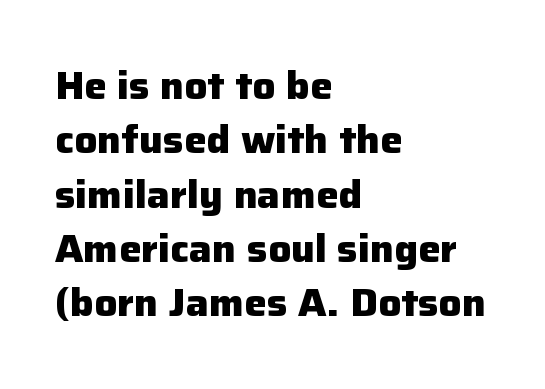
{"serif": "no", "italic": "no", "bold": "yes", "weight": "heavy", "width": "normal", "stroke_contrast": "low", "x_height": "medium", "monospaced": "no", "underline": "no", "align": "left", "line_spacing": "normal", "line_spacing_ratio": 1.43, "letter_spacing": "normal", "letter_spacing_em": 0.0, "glyph_px": 38}
